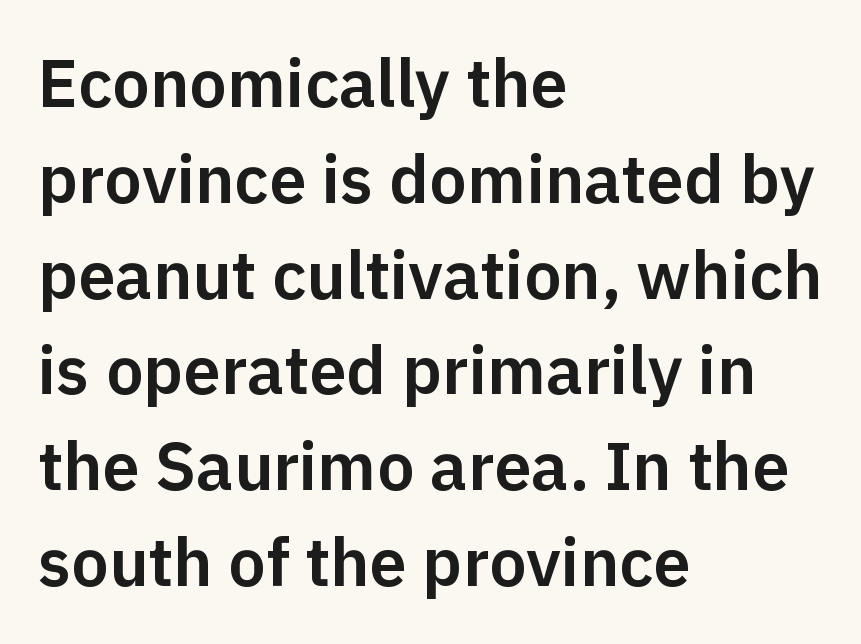
The image shows 67 px sans-serif type, upright; set left-aligned, normal line spacing (1.43x), normal letter spacing, not underlined; low stroke contrast and a medium x-height.
